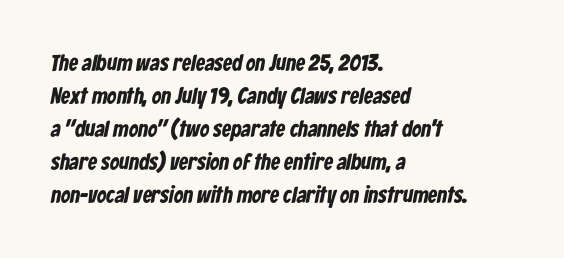
Check the space under the baseline: it is left empty. These lines carry a lot of weight — the face is fully bold. Compared with a centered layout, this one pins lines to the left instead. The horizontal fit of the characters is conventional and even. Interline gaps are of average width in this sample.
